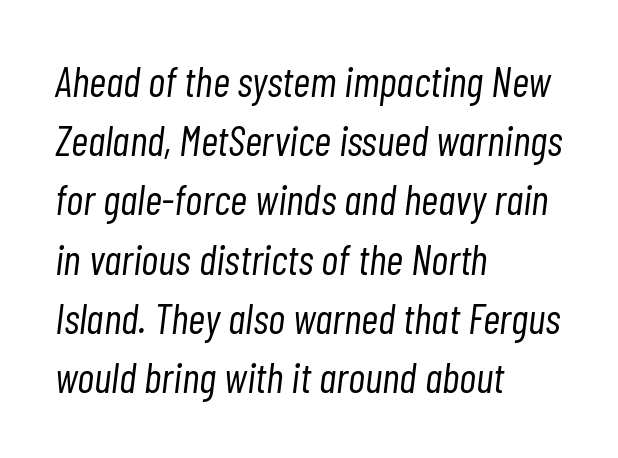
The characters are drawn with everyday or finer stroke widths. In CSS terms this would be text-align: left. Observe the lean: these are italic letterforms. Default kerning and tracking; the words read as compact shapes. Interline gaps are of average width in this sample.
